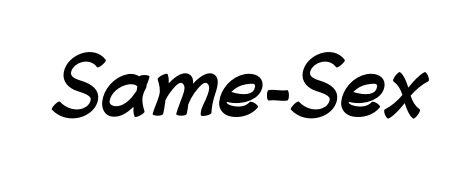
Q: Is the text bold? A: Yes.
Q: Is the typeface a serif or a sans-serif typeface? A: Sans-serif.
Q: Is the text underlined? A: No.
Q: Is the spacing between letters normal or unusually wide? A: Normal.
Q: Width (condensed, normal, or wide)? A: Normal.
Q: Stroke contrast? A: Low.
Q: x-height? A: Medium.
Q: Monospaced? A: No.
